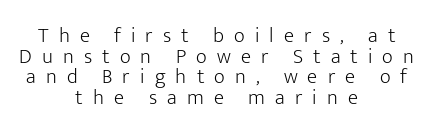
The image shows 21 px text type, upright; set centered, tight line spacing (0.98x), unusually wide letter spacing (+0.48 em), not underlined.
